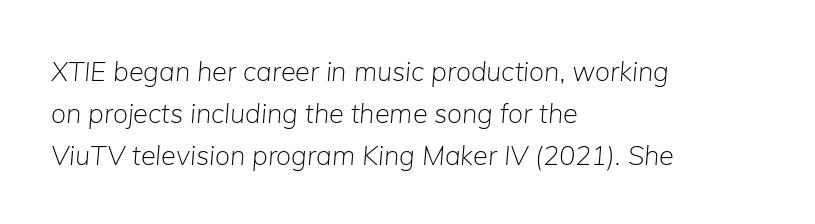
{"italic": "yes", "lean": "right", "slant_degrees": 5, "bold": "no", "underline": "no", "align": "left", "line_spacing": "normal", "line_spacing_ratio": 1.55, "letter_spacing": "normal", "letter_spacing_em": 0.0, "glyph_px": 27}
